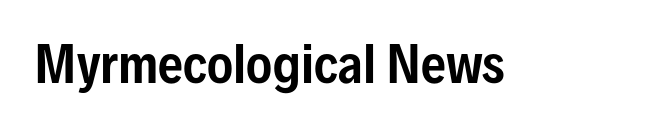
The image shows 49 px condensed sans-serif type, upright; set normal letter spacing, not underlined; low stroke contrast and a medium x-height.
